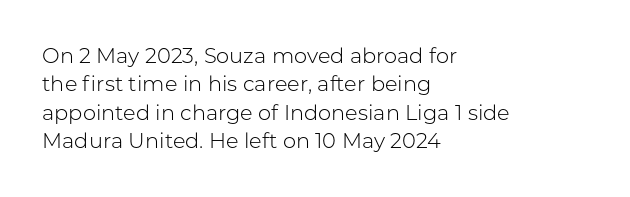
{"italic": "no", "bold": "no", "underline": "no", "align": "left", "line_spacing": "normal", "line_spacing_ratio": 1.35, "letter_spacing": "normal", "letter_spacing_em": 0.0, "glyph_px": 21}
